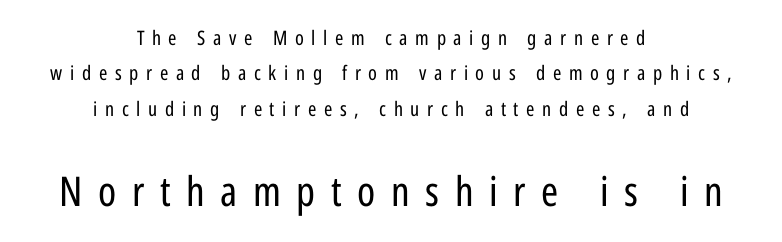
Q: Is the text bold? A: No.
Q: Is the text italic (slanted)? A: No, it is upright.
Q: Is the typeface a serif or a sans-serif typeface? A: Sans-serif.
Q: Is the text underlined? A: No.
Q: How is the paragraph aligned? A: Centered.
Q: Is the spacing between letters normal or unusually wide? A: Unusually wide.
Q: Which block of text is set in a larger size, the first (top) or the second (bottom)? A: The second (bottom) one.
Q: Width (condensed, normal, or wide)? A: Condensed.
Q: Stroke contrast? A: Low.
Q: x-height? A: Medium.
Q: Monospaced? A: No.
